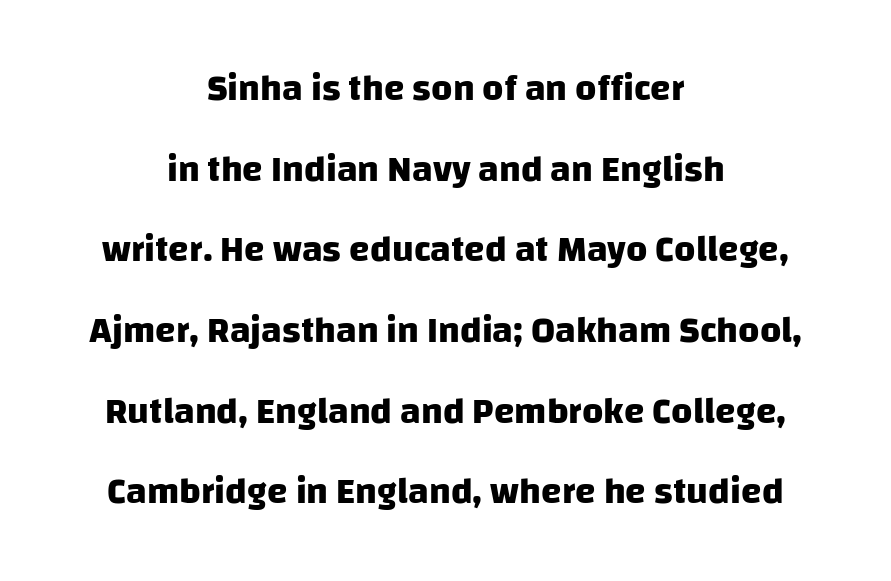
{"serif": "no", "bold": "yes", "weight": "heavy", "width": "normal", "stroke_contrast": "low", "x_height": "large", "monospaced": "no", "underline": "no", "align": "center", "line_spacing": "loose", "line_spacing_ratio": 2.18, "letter_spacing": "normal", "letter_spacing_em": 0.0, "glyph_px": 37}
